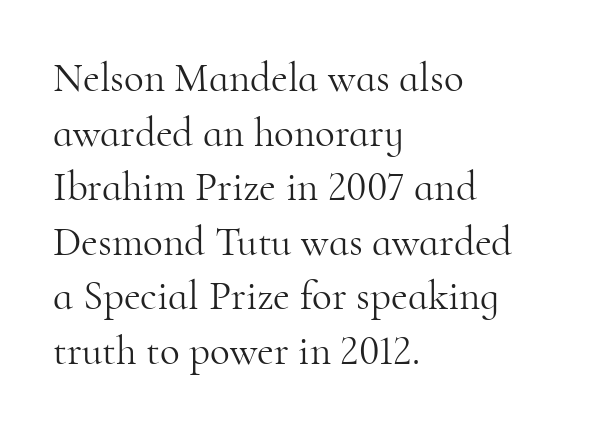
The image shows 41 px light serif type, upright; set left-aligned, normal line spacing (1.33x), normal letter spacing, not underlined; high stroke contrast and a small x-height.
